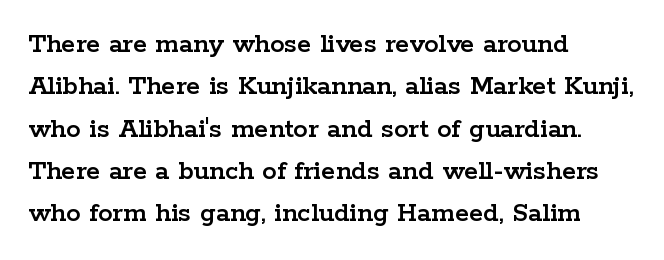
{"serif": "yes", "italic": "no", "width": "wide", "stroke_contrast": "low", "x_height": "medium", "monospaced": "no", "underline": "no", "align": "left", "line_spacing": "normal", "line_spacing_ratio": 1.46, "letter_spacing": "normal", "letter_spacing_em": 0.0, "glyph_px": 29}
